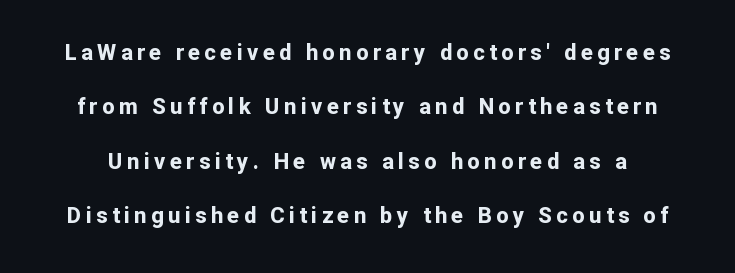
A dark, heavy texture on the line: the type is bold. Vertical spacing — loose. The area under the type is left untouched. Rendered with straight, roman letterforms. Observe the wide spacing: letters keep a clear distance from each other.
